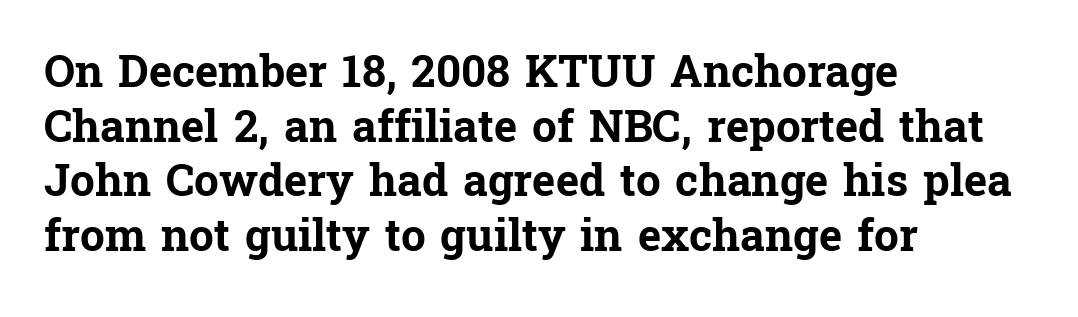
The image shows 44 px bold serif type, upright; set left-aligned, line spacing 1.24x, normal letter spacing, not underlined; low stroke contrast and a medium x-height.
